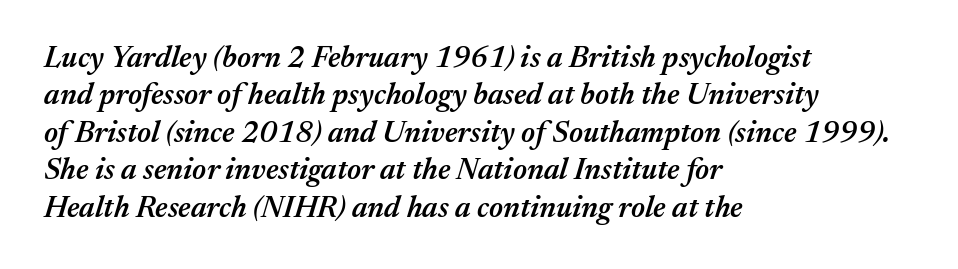
The passage shown has conventional tracking throughout. Summary of vertical rhythm: regular, with standard interline spacing. The specimen omits any rule beneath the text block's lines. The text carries the slant typical of an italic or oblique font. Alignment: flush left. Every letter is mildly thick-stroked: semibold rather than bold.
